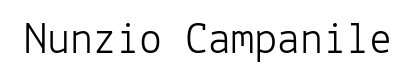
Italic? Not at all — the glyphs are vertical. Check under the words: just untouched page. Words appear dense and cohesive because spacing is normal. Stroke thickness stays within the range of a standard reading face or lighter.
